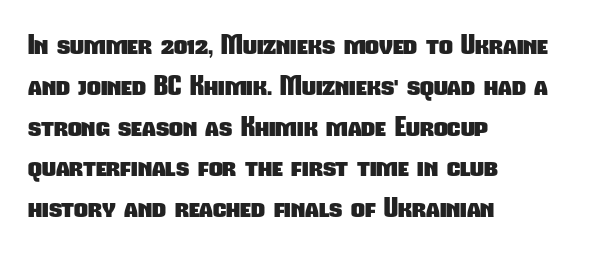
If you drew a ruler down the left edge, every line would touch it. Tracking value appears to be zero — textbook default spacing. In terms of weight, the rendering is a true, heavy bold. Horizontal bands of white between lines are of average thickness.
